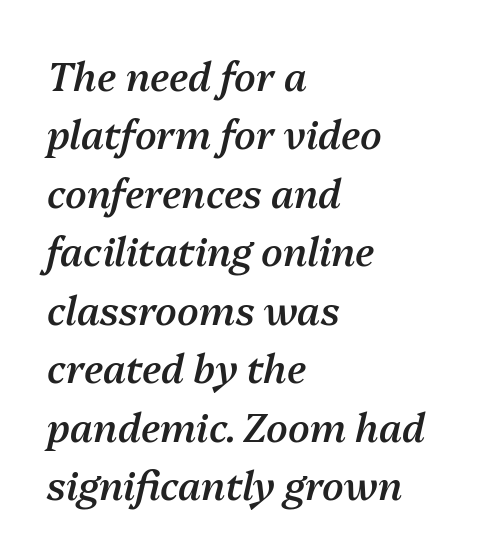
The image shows 39 px semibold type, italic (leaning right); set left-aligned, normal line spacing (1.5x), normal letter spacing, not underlined; medium stroke contrast and a medium x-height.
